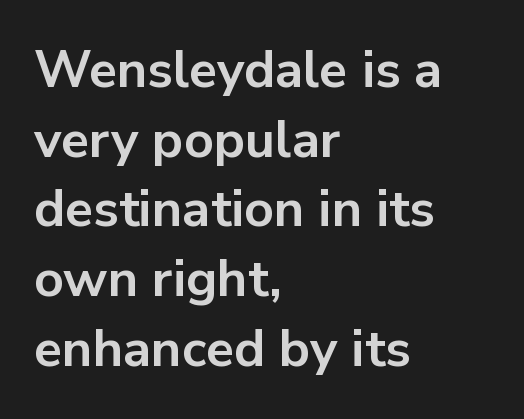
Q: Is the text bold? A: Yes.
Q: Is the text italic (slanted)? A: No, it is upright.
Q: Is the typeface a serif or a sans-serif typeface? A: Sans-serif.
Q: Is the text underlined? A: No.
Q: How is the paragraph aligned? A: Left-aligned.
Q: Is the spacing between letters normal or unusually wide? A: Normal.
Q: Is the spacing between lines tight, normal or loose? A: Normal.
Q: Width (condensed, normal, or wide)? A: Normal.
Q: Stroke contrast? A: Low.
Q: x-height? A: Medium.
Q: Monospaced? A: No.
